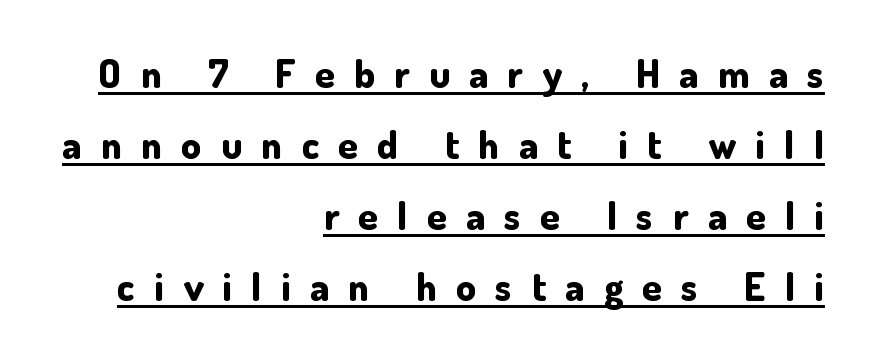
Q: Is the text bold? A: Yes.
Q: Is the text italic (slanted)? A: No, it is upright.
Q: Is the typeface a serif or a sans-serif typeface? A: Sans-serif.
Q: Is the text underlined? A: Yes.
Q: How is the paragraph aligned? A: Right-aligned.
Q: Is the spacing between letters normal or unusually wide? A: Unusually wide.
Q: Width (condensed, normal, or wide)? A: Normal.
Q: Stroke contrast? A: Low.
Q: x-height? A: Small.
Q: Monospaced? A: No.
